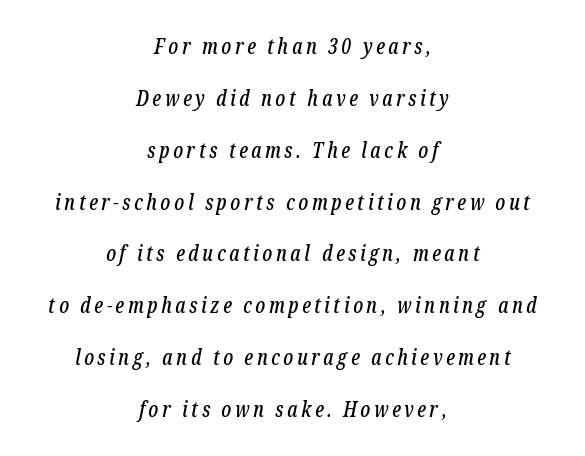
{"italic": "yes", "lean": "right", "slant_degrees": 12, "underline": "no", "align": "center", "line_spacing": "loose", "line_spacing_ratio": 2.47, "glyph_px": 21}
